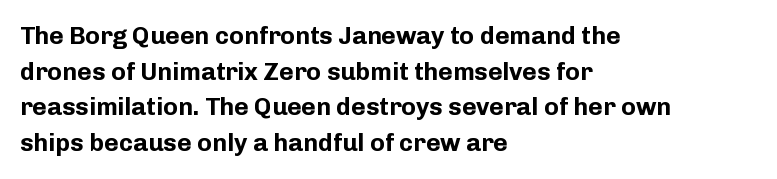
The image shows 25 px bold type, upright; set left-aligned, normal line spacing (1.43x), normal letter spacing, not underlined.
